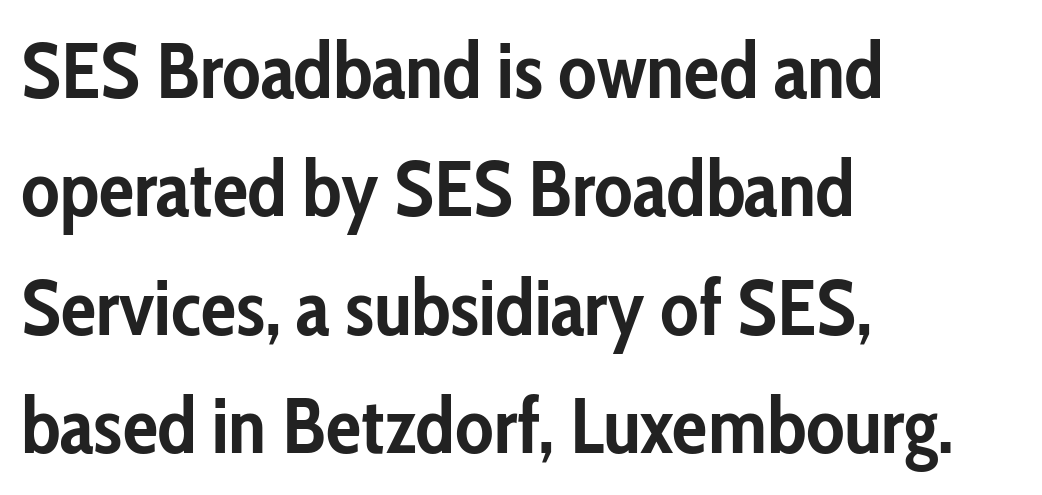
{"serif": "no", "italic": "no", "bold": "yes", "weight": "semibold", "width": "condensed", "stroke_contrast": "low", "x_height": "medium", "monospaced": "no", "underline": "no", "align": "left", "line_spacing": "normal", "line_spacing_ratio": 1.5, "letter_spacing": "normal", "letter_spacing_em": 0.0, "glyph_px": 79}
